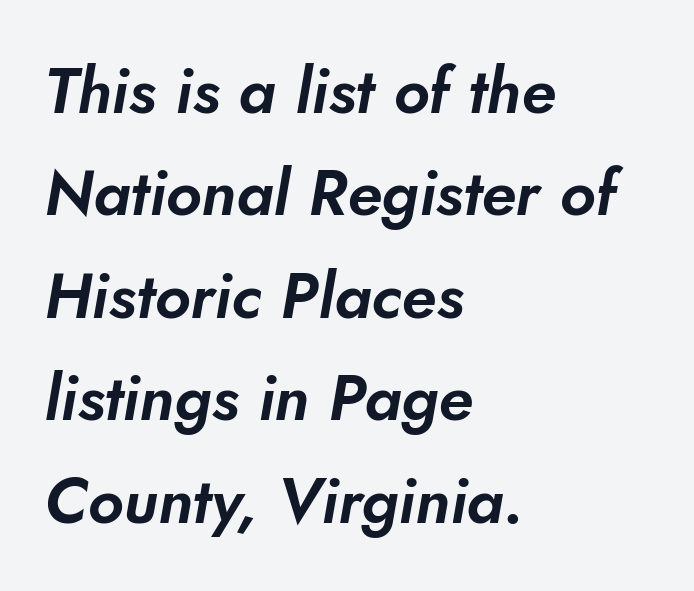
{"serif": "no", "width": "normal", "stroke_contrast": "low", "x_height": "small", "monospaced": "no", "underline": "no", "align": "left", "line_spacing": "normal", "line_spacing_ratio": 1.6, "letter_spacing": "normal", "letter_spacing_em": 0.0, "glyph_px": 64}
